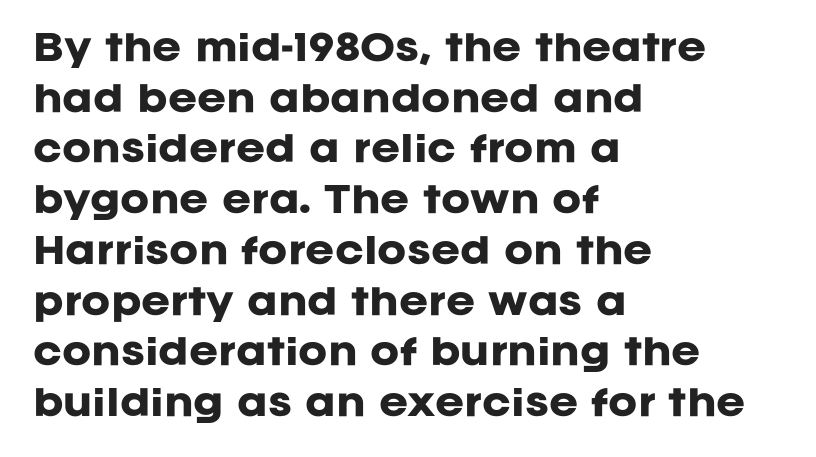
Q: Is the text bold? A: Yes.
Q: Is the text italic (slanted)? A: No, it is upright.
Q: Is the typeface a serif or a sans-serif typeface? A: Sans-serif.
Q: Is the text underlined? A: No.
Q: How is the paragraph aligned? A: Left-aligned.
Q: Is the spacing between letters normal or unusually wide? A: Normal.
Q: Is the spacing between lines tight, normal or loose? A: Normal.
Q: Width (condensed, normal, or wide)? A: Normal.
Q: Stroke contrast? A: Low.
Q: x-height? A: Large.
Q: Monospaced? A: No.
